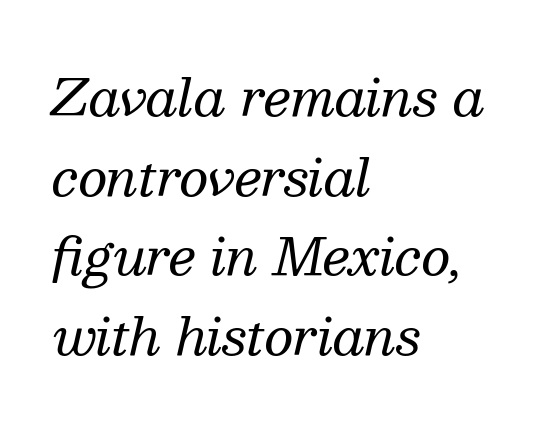
The image shows 51 px regular-weight serif type, italic (leaning right); set left-aligned, normal line spacing (1.56x), normal letter spacing, not underlined; medium stroke contrast and a medium x-height.
